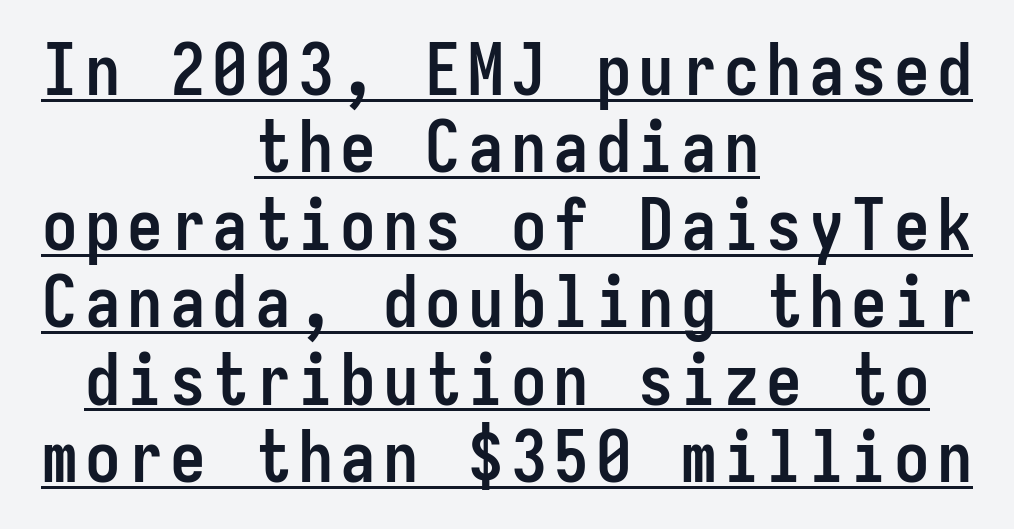
{"serif": "no", "italic": "no", "bold": "yes", "weight": "semibold", "width": "condensed", "stroke_contrast": "low", "x_height": "medium", "monospaced": "yes", "underline": "yes", "align": "center", "line_spacing": "tight", "line_spacing_ratio": 1.09, "glyph_px": 71}
